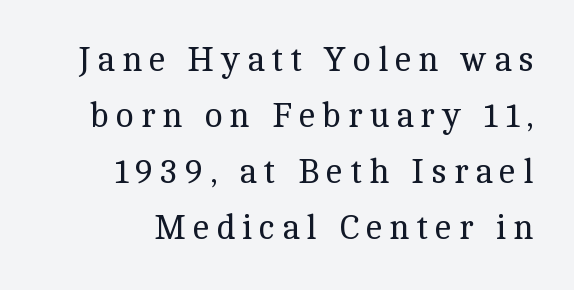
Q: Is the text bold? A: No.
Q: Is the text italic (slanted)? A: No, it is upright.
Q: Is the typeface a serif or a sans-serif typeface? A: Serif.
Q: Is the text underlined? A: No.
Q: Is the spacing between letters normal or unusually wide? A: Unusually wide.
Q: Is the spacing between lines tight, normal or loose? A: Normal.
Q: Width (condensed, normal, or wide)? A: Normal.
Q: x-height? A: Medium.
Q: Monospaced? A: No.
